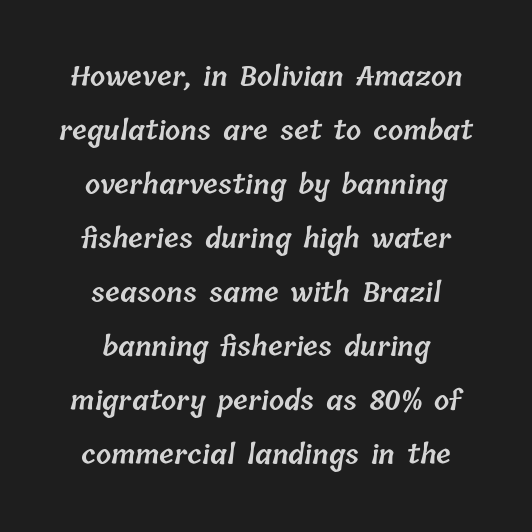
The line-height multiplier appears high, well above default. A centered setting, common on invitations and titles, is used for this passage. Lines of text with bare space underneath. The line texture is even and compact thanks to regular tracking. The face used here is a semibold: visibly heavier than regular, lighter than bold.
